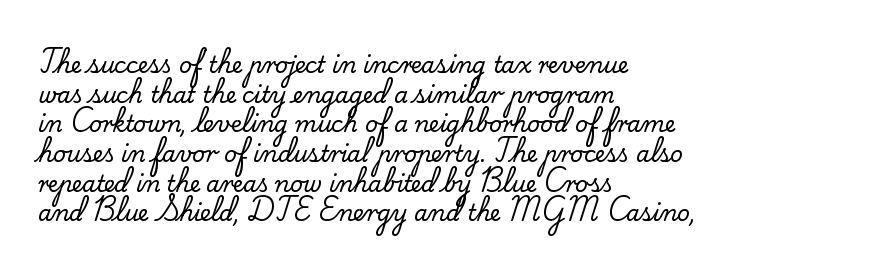
{"underline": "no", "align": "left", "line_spacing": "normal", "line_spacing_ratio": 1.35, "letter_spacing": "normal", "letter_spacing_em": 0.0, "glyph_px": 22}
